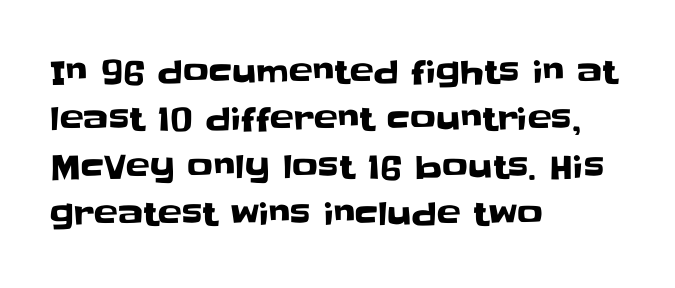
{"serif": "no", "italic": "no", "width": "normal", "stroke_contrast": "low", "x_height": "large", "monospaced": "no", "underline": "no", "align": "left", "line_spacing": "normal", "line_spacing_ratio": 1.48, "letter_spacing": "normal", "letter_spacing_em": 0.0, "glyph_px": 32}
